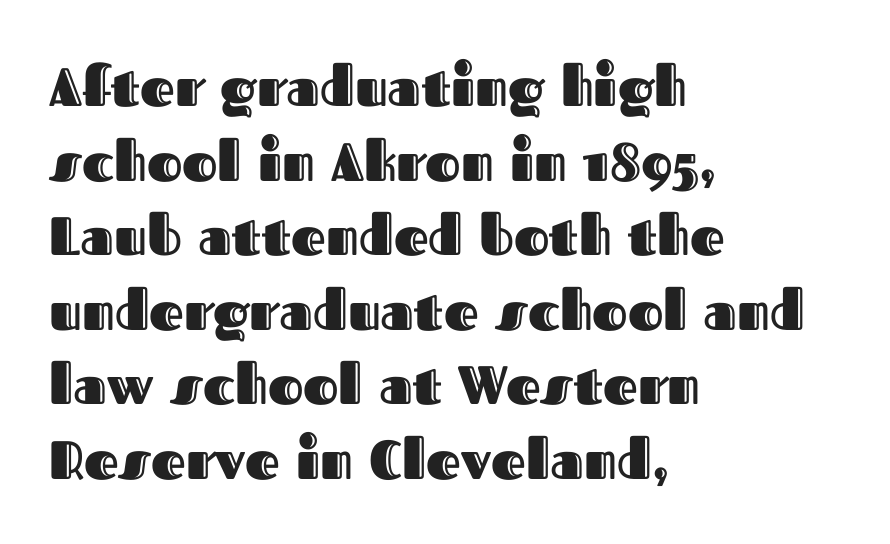
{"italic": "no", "width": "normal", "x_height": "medium", "monospaced": "no", "underline": "no", "align": "left", "line_spacing": "normal", "line_spacing_ratio": 1.38, "letter_spacing": "normal", "letter_spacing_em": 0.0, "glyph_px": 54}
